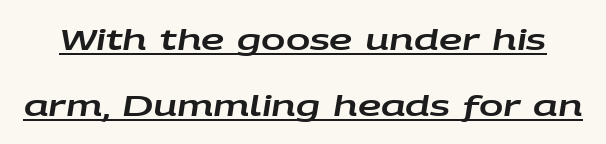
Each letter keeps its own natural width here, so spacing adapts to shape. The typography opts for an oblique posture over an upright one. The horizontal fit of the characters is conventional and even. Summary of vertical rhythm: relaxed, with wide interline spacing. In designer terms, the underline attribute is active on this setting.
